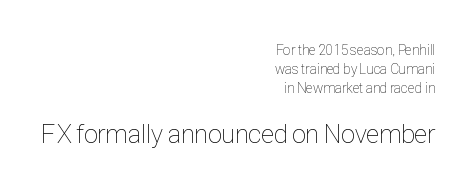
Q: Is the text bold? A: No.
Q: Is the text italic (slanted)? A: No, it is upright.
Q: Is the text underlined? A: No.
Q: How is the paragraph aligned? A: Right-aligned.
Q: Is the spacing between letters normal or unusually wide? A: Normal.
Q: Is the spacing between lines tight, normal or loose? A: Normal.
Q: Which block of text is set in a larger size, the first (top) or the second (bottom)? A: The second (bottom) one.
